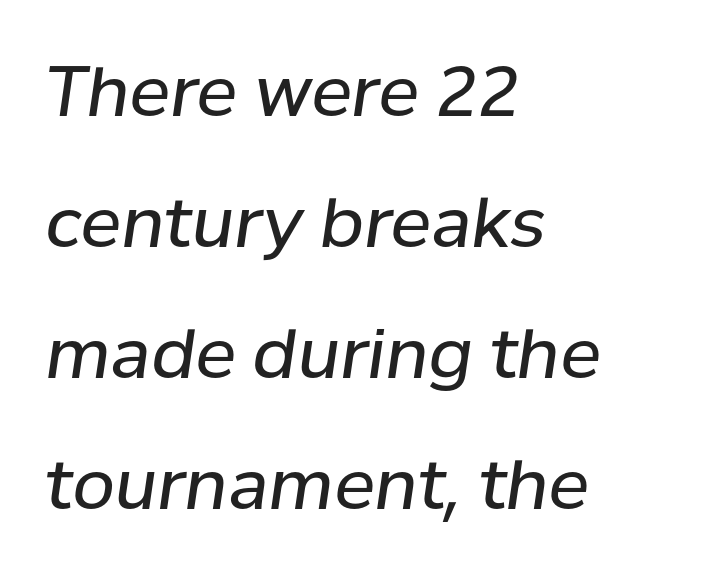
This sample uses plain, unmodified letter spacing. Airy leading. Rule under the text: the space is simply empty. The characters are drawn with everyday or finer stroke widths.
